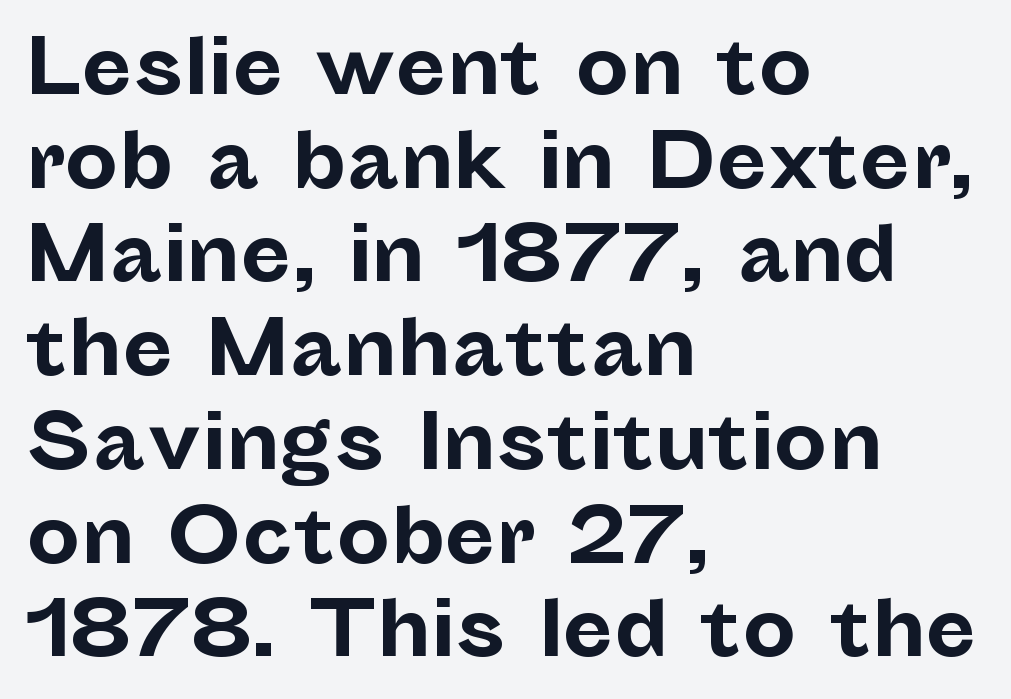
The image shows 75 px bold sans-serif type, upright; set left-aligned, normal line spacing (1.25x), normal letter spacing, not underlined; low stroke contrast and a medium x-height.
